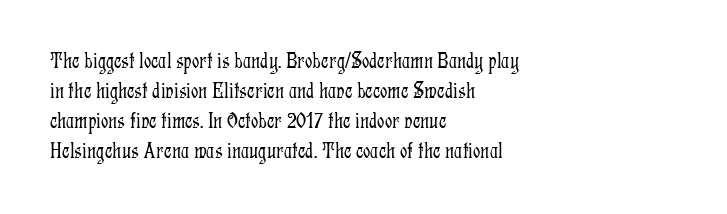
{"italic": "no", "bold": "no", "underline": "no", "align": "left", "line_spacing": "normal", "line_spacing_ratio": 1.3, "letter_spacing": "normal", "letter_spacing_em": 0.0, "glyph_px": 23}
